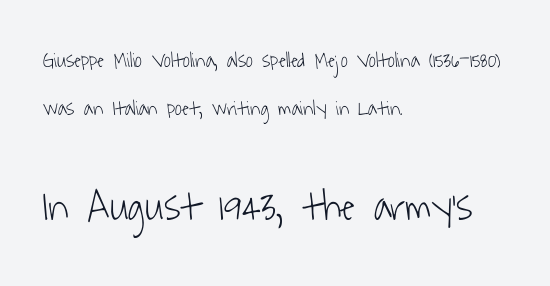
The image shows 42 px light, condensed sans-serif type; set left-aligned, loose line spacing (2.29x), normal letter spacing, not underlined; the second (bottom) block is 2.0x larger; low stroke contrast and a medium x-height.
